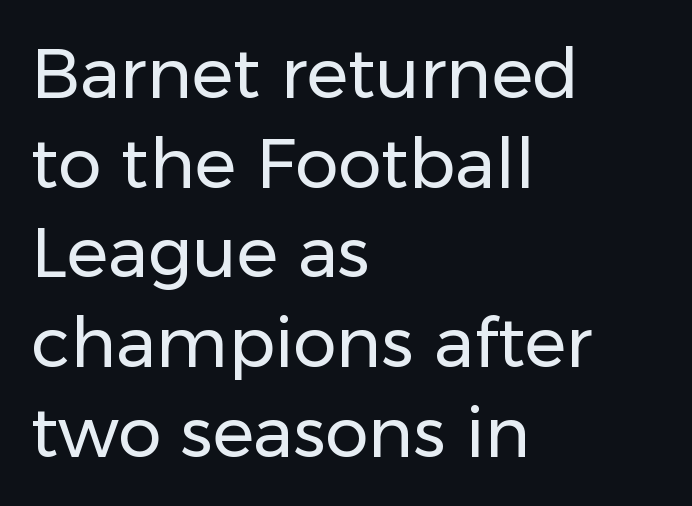
The image shows 69 px regular-weight sans-serif type, upright; set left-aligned, normal line spacing (1.3x), normal letter spacing, not underlined; low stroke contrast and a medium x-height.
